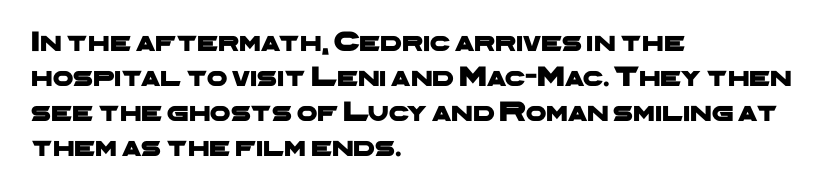
This rendering uses left alignment, leaving the right contour irregular. To sum up the face: it is a sans, with no serifs. This sample has the flowing, uneven cadence of proportional lettering. The line texture is even and compact thanks to regular tracking. Unmarked baselines from the first word to the last.
